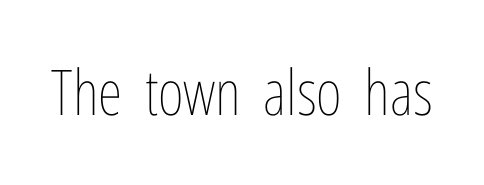
{"italic": "no", "bold": "no", "weight": "thin", "width": "condensed", "stroke_contrast": "low", "x_height": "medium", "monospaced": "no", "underline": "no", "letter_spacing": "normal", "letter_spacing_em": 0.0, "glyph_px": 63}
